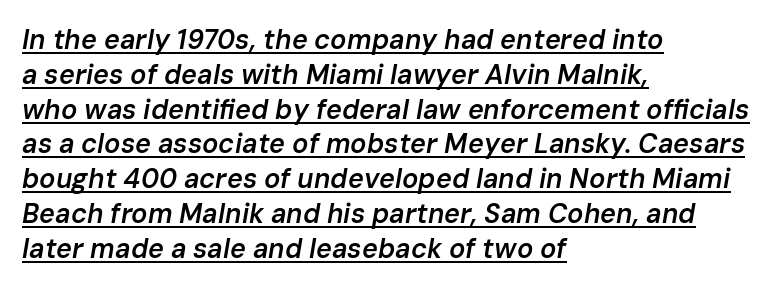
What's the leading like? Ordinary, nothing unusual. Notice how a bar underscores the lettering throughout. Observe the ordinary spacing: letters are neighbours, not strangers. The font's italic variant was chosen for this text.
